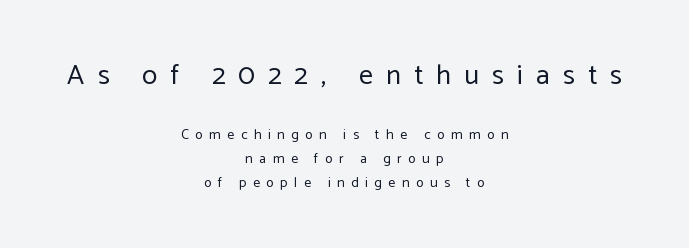
{"serif": "no", "italic": "no", "bold": "no", "weight": "regular", "width": "normal", "stroke_contrast": "low", "x_height": "medium", "monospaced": "no", "underline": "no", "align": "center", "line_spacing": "normal", "line_spacing_ratio": 1.7, "letter_spacing": "wide", "letter_spacing_em": 0.47, "larger_block": "first", "size_ratio": 2.0, "glyph_px": 28}
